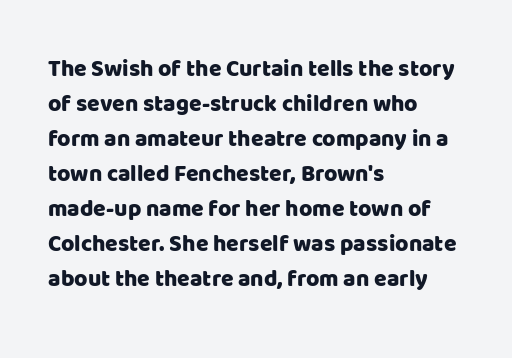
Q: Is the text italic (slanted)? A: No, it is upright.
Q: Is the text underlined? A: No.
Q: How is the paragraph aligned? A: Left-aligned.
Q: Is the spacing between letters normal or unusually wide? A: Normal.
Q: Is the spacing between lines tight, normal or loose? A: Normal.
